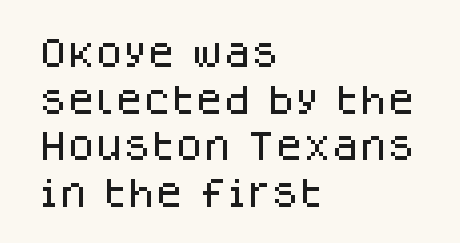
Q: Is the text italic (slanted)? A: No, it is upright.
Q: Is the typeface a serif or a sans-serif typeface? A: Sans-serif.
Q: Is the text underlined? A: No.
Q: How is the paragraph aligned? A: Left-aligned.
Q: Is the spacing between letters normal or unusually wide? A: Normal.
Q: Is the spacing between lines tight, normal or loose? A: Normal.
Q: Width (condensed, normal, or wide)? A: Normal.
Q: Stroke contrast? A: Low.
Q: x-height? A: Large.
Q: Monospaced? A: No.
